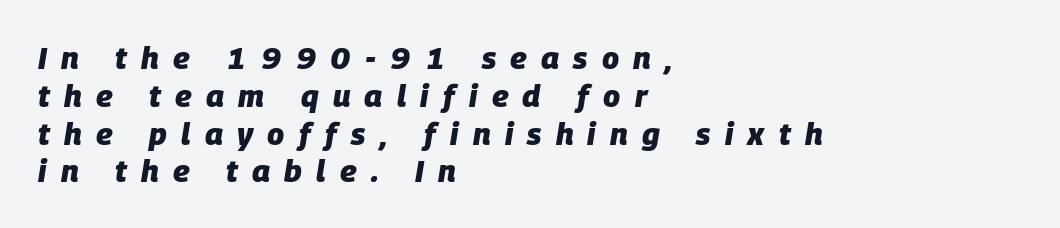
Anything drawn beneath the words? Only blank space. Each word looks stretched out because of the extra space between its letters. These lines are rendered in a variable-pitch font. Notice how the stems are inclined rather than vertical — that's the hallmark of italics. Emphasis by weight is at full strength: bold.
